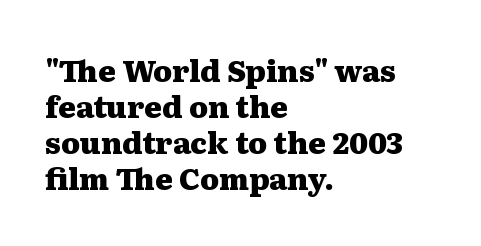
The zone under the glyphs is completely vacant. Designer's note — italics off, roman on. Observe the ordinary spacing: letters are neighbours, not strangers. The letters carry serifs — small finishing strokes at the ends of their stems. Think of a printed novel: that variable character pitch is what you see here. The rendering anchors every line to the left-hand side.
